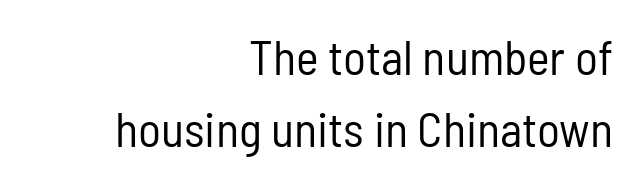
The image shows 48 px regular-weight, condensed sans-serif type, upright; set right-aligned, normal line spacing (1.49x), normal letter spacing, not underlined; low stroke contrast and a medium x-height.
